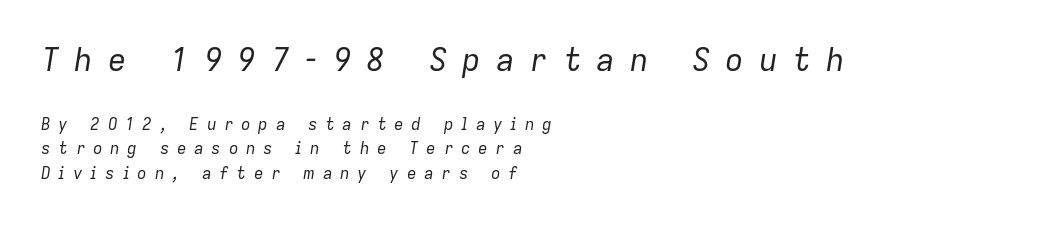
Compared with ordinary roman type, these characters are visibly tilted. Line beginnings align vertically; line endings do not. Rows of type keep a routine distance in the vertical direction. Look at the glyph heights: the upper group is clearly the bigger setting. Varying glyph widths throughout — classic text-font behaviour.
